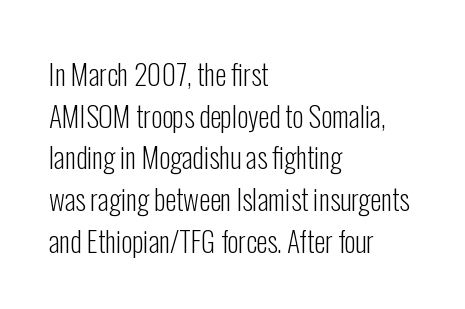
No extra tracking has been applied to these lines. Do the characters align in a grid? No, the font is proportional. The space beneath each line is pristine and unruled. Serif or sans? Sans — the stroke terminals are bare. Line spacing here is normal. Upright lettering throughout.
